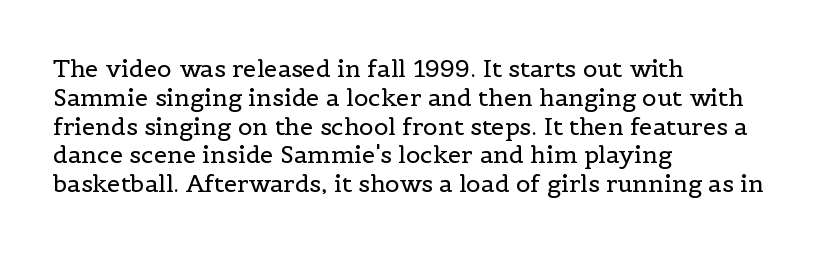
Q: Is the text bold? A: No.
Q: Is the text italic (slanted)? A: No, it is upright.
Q: Is the text underlined? A: No.
Q: How is the paragraph aligned? A: Left-aligned.
Q: Is the spacing between letters normal or unusually wide? A: Normal.
